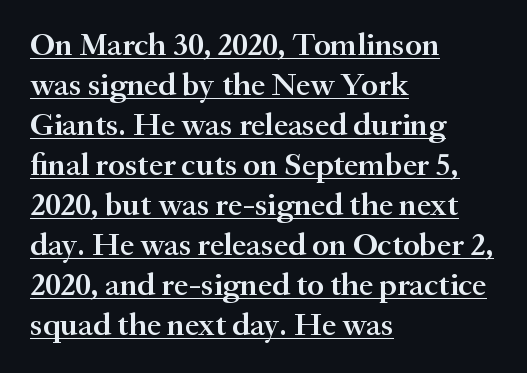
The image shows 32 px semibold serif type, upright; set left-aligned, normal line spacing (1.25x), normal letter spacing, underlined; medium stroke contrast and a small x-height.
